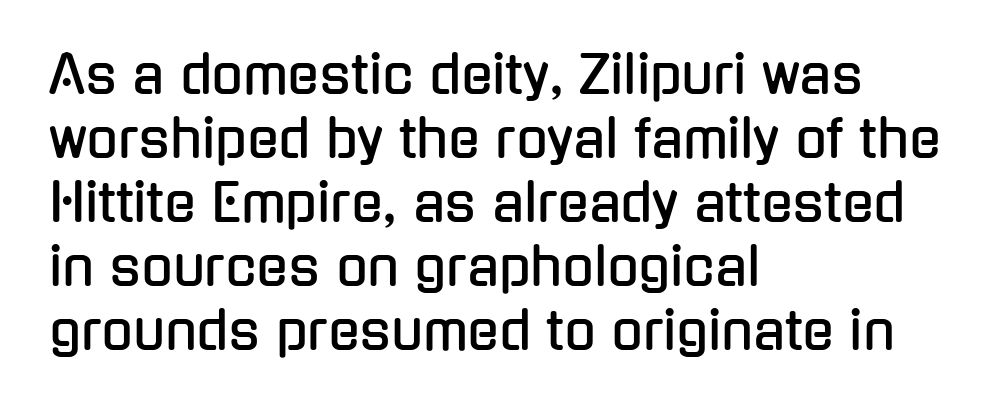
Here the glyphs are tracked normally, forming tight word shapes. Designer's note — italics off, roman on. The paragraph has a hard left edge and a soft right edge. Looks like regular typesetting: each glyph gets only the width it needs. Nope, no serifs anywhere on these letters. Quick note: underline off.
